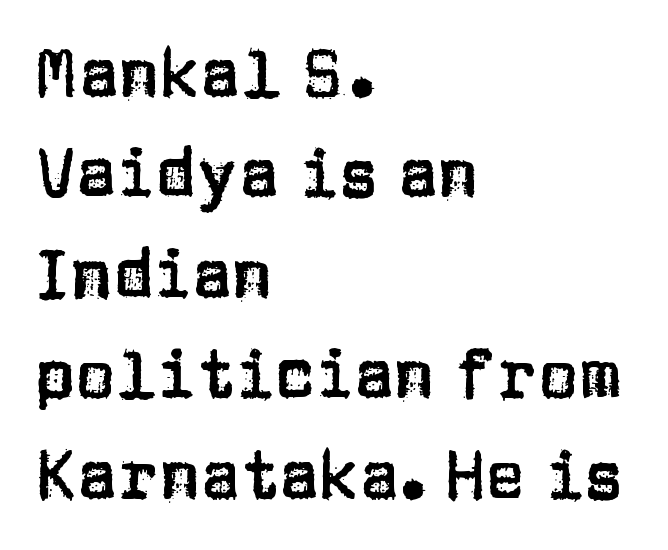
Q: Is the text italic (slanted)? A: No, it is upright.
Q: Is the typeface a serif or a sans-serif typeface? A: Sans-serif.
Q: Is the text underlined? A: No.
Q: How is the paragraph aligned? A: Left-aligned.
Q: Is the spacing between letters normal or unusually wide? A: Normal.
Q: Is the spacing between lines tight, normal or loose? A: Normal.
Q: Width (condensed, normal, or wide)? A: Normal.
Q: Stroke contrast? A: Low.
Q: x-height? A: Large.
Q: Monospaced? A: No.
